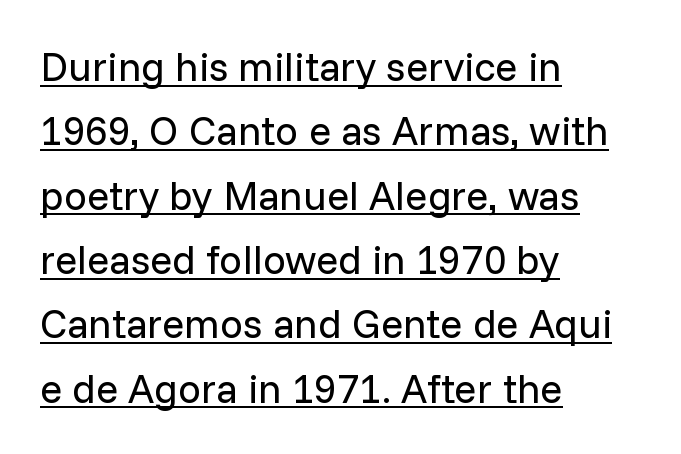
Q: Is the text bold? A: No.
Q: Is the text italic (slanted)? A: No, it is upright.
Q: Is the typeface a serif or a sans-serif typeface? A: Sans-serif.
Q: Is the text underlined? A: Yes.
Q: How is the paragraph aligned? A: Left-aligned.
Q: Is the spacing between letters normal or unusually wide? A: Normal.
Q: Is the spacing between lines tight, normal or loose? A: Normal.
Q: Width (condensed, normal, or wide)? A: Normal.
Q: Stroke contrast? A: Low.
Q: x-height? A: Medium.
Q: Monospaced? A: No.
